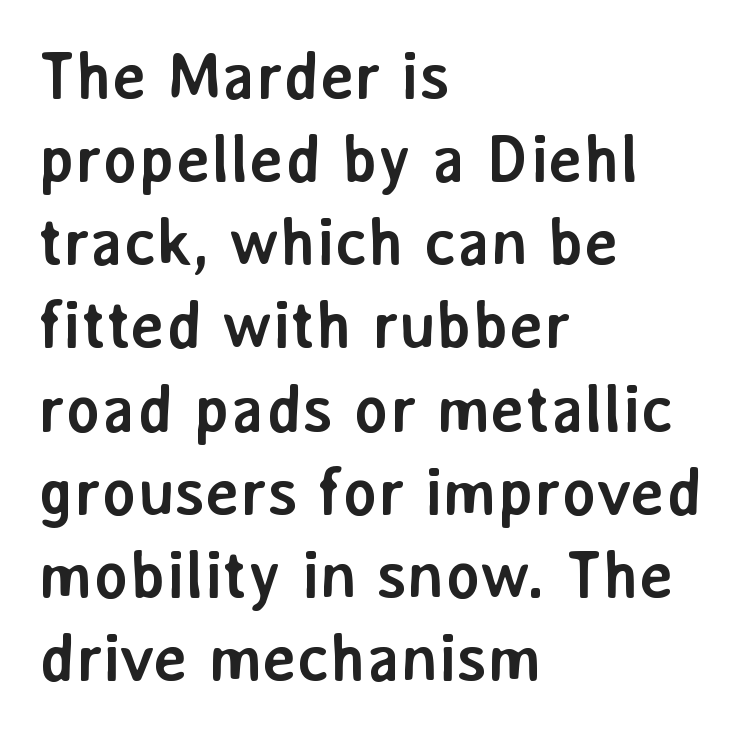
In terms of posture, this sample is upright. Normally led — the rows are evenly, conventionally spaced. The tracking reads as untouched default to a designer's eye. The strokes are fattened all the way to bold. Serif or sans? Sans — the stroke terminals are bare. Decoration check: the copy has no underline.
